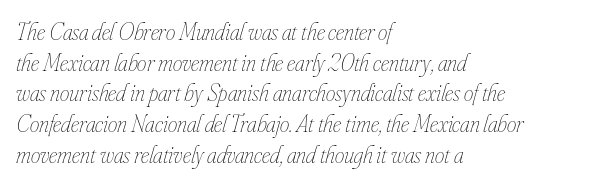
Q: Is the text bold? A: No.
Q: Is the text italic (slanted)? A: Yes, it leans right by about 16 degrees.
Q: Is the text underlined? A: No.
Q: How is the paragraph aligned? A: Left-aligned.
Q: Is the spacing between letters normal or unusually wide? A: Normal.
Q: Is the spacing between lines tight, normal or loose? A: Normal.
